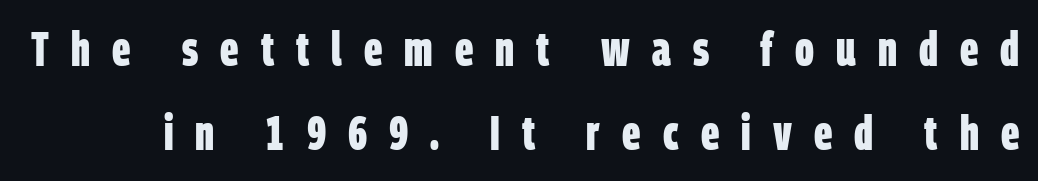
Q: Is the text bold? A: Yes.
Q: Is the typeface a serif or a sans-serif typeface? A: Sans-serif.
Q: Is the text underlined? A: No.
Q: Is the spacing between letters normal or unusually wide? A: Unusually wide.
Q: Width (condensed, normal, or wide)? A: Condensed.
Q: Stroke contrast? A: Low.
Q: x-height? A: Large.
Q: Monospaced? A: No.
